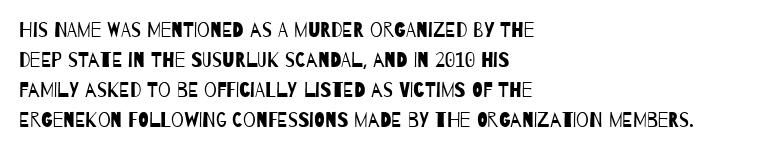
Q: Is the text bold? A: No.
Q: Is the text underlined? A: No.
Q: How is the paragraph aligned? A: Left-aligned.
Q: Is the spacing between letters normal or unusually wide? A: Normal.
Q: Is the spacing between lines tight, normal or loose? A: Normal.
